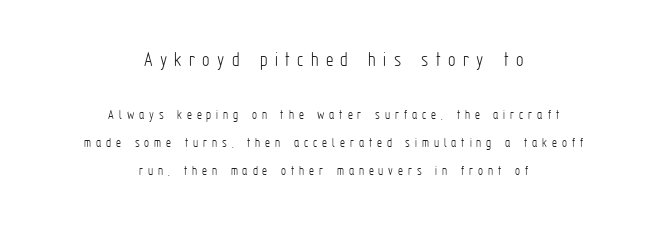
Q: Is the text bold? A: No.
Q: Is the text italic (slanted)? A: No, it is upright.
Q: Is the text underlined? A: No.
Q: How is the paragraph aligned? A: Centered.
Q: Is the spacing between letters normal or unusually wide? A: Unusually wide.
Q: Is the spacing between lines tight, normal or loose? A: Loose.
Q: Which block of text is set in a larger size, the first (top) or the second (bottom)? A: The first (top) one.
